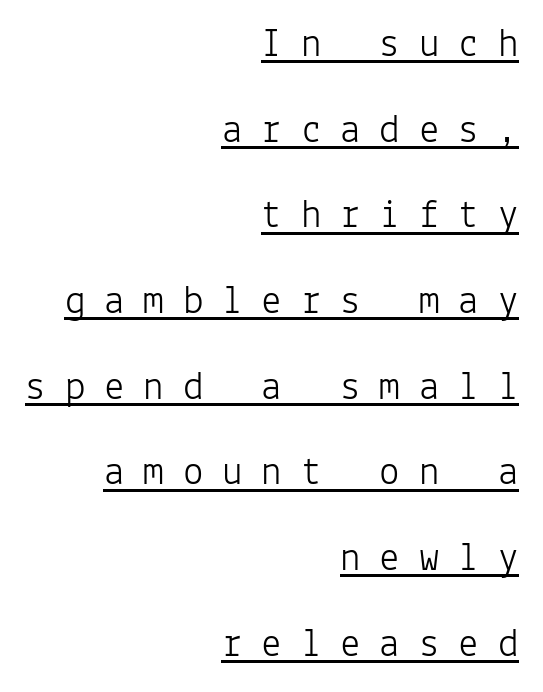
Note the uniform advance width — an 'i' takes as much space as an 'm'. The lettering is marked with a stroke running underneath it. Every stem runs plumb, perpendicular to the baseline. The font sits on the lighter half of the weight spectrum, regular included. Alignment: flush right. The text was rendered using a sans face with plain stroke endings.
